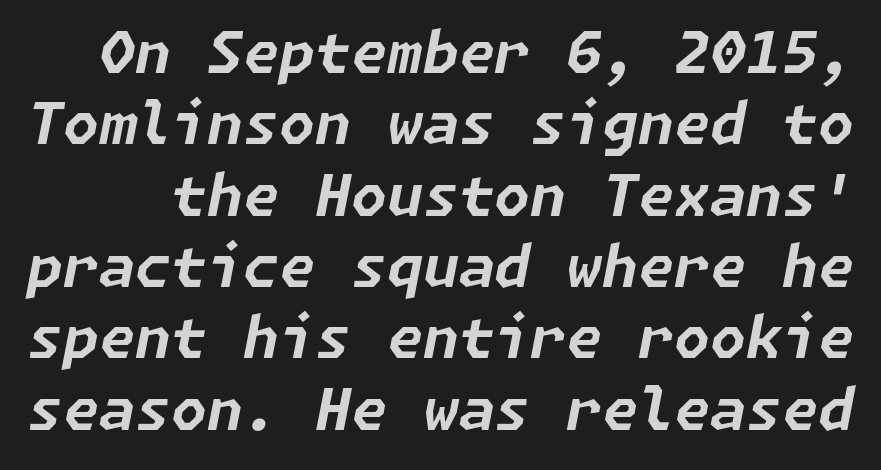
If you drew a line through each stem, it would be angled. These lines keep a tight, regular rhythm from letter to letter. The specimen omits any rule beneath the text block's lines. Heavy, bold letterforms.
